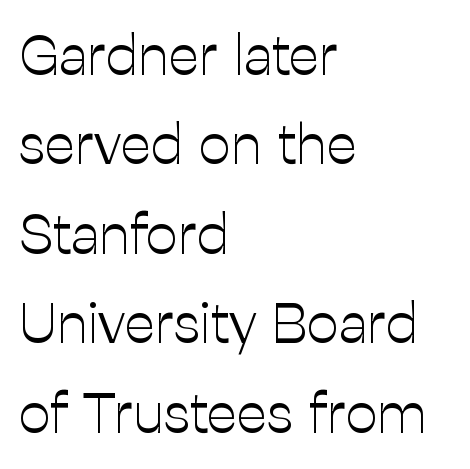
Q: Is the text bold? A: No.
Q: Is the text italic (slanted)? A: No, it is upright.
Q: Is the typeface a serif or a sans-serif typeface? A: Sans-serif.
Q: Is the text underlined? A: No.
Q: How is the paragraph aligned? A: Left-aligned.
Q: Is the spacing between letters normal or unusually wide? A: Normal.
Q: Is the spacing between lines tight, normal or loose? A: Normal.
Q: Width (condensed, normal, or wide)? A: Normal.
Q: Stroke contrast? A: Low.
Q: x-height? A: Medium.
Q: Monospaced? A: No.
